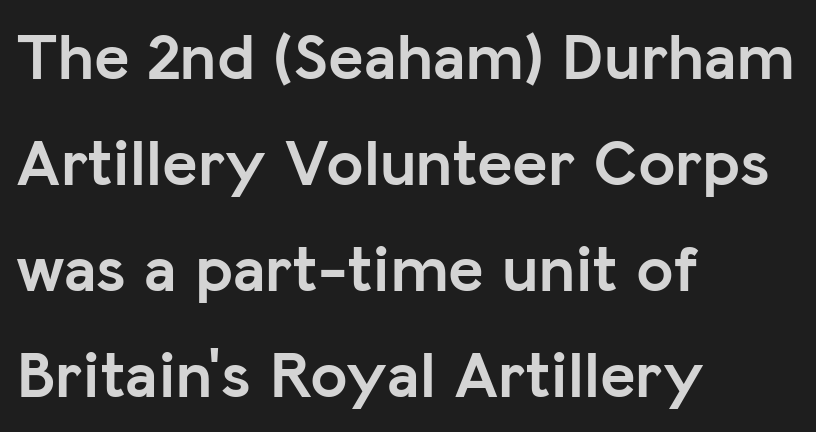
The image shows 67 px semibold sans-serif type, upright; set left-aligned, normal line spacing (1.58x), normal letter spacing, not underlined; low stroke contrast and a medium x-height.
